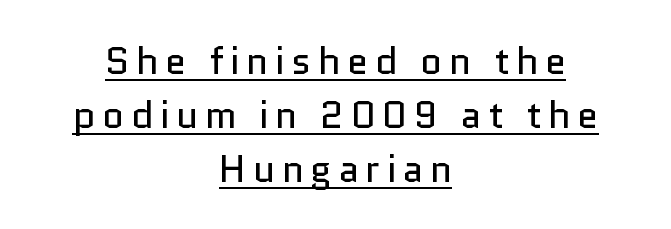
Q: Is the text bold? A: No.
Q: Is the text italic (slanted)? A: No, it is upright.
Q: Is the typeface a serif or a sans-serif typeface? A: Sans-serif.
Q: Is the text underlined? A: Yes.
Q: How is the paragraph aligned? A: Centered.
Q: Is the spacing between lines tight, normal or loose? A: Normal.
Q: Width (condensed, normal, or wide)? A: Normal.
Q: Stroke contrast? A: Low.
Q: x-height? A: Medium.
Q: Monospaced? A: No.
